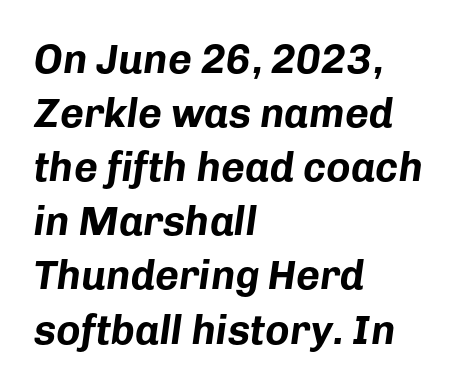
The image shows 41 px bold type, italic (leaning right); set left-aligned, normal line spacing (1.32x), normal letter spacing, not underlined; low stroke contrast and a medium x-height.
